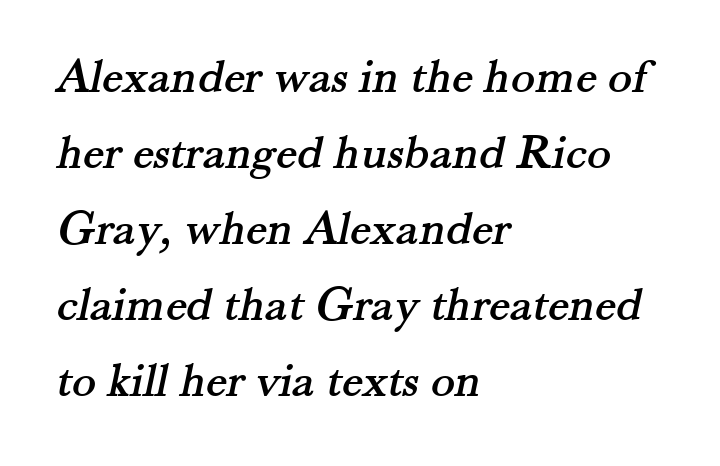
{"serif": "yes", "width": "normal", "stroke_contrast": "medium", "x_height": "small", "monospaced": "no", "underline": "no", "align": "left", "line_spacing": "normal", "line_spacing_ratio": 1.52, "letter_spacing": "normal", "letter_spacing_em": 0.0, "glyph_px": 50}
